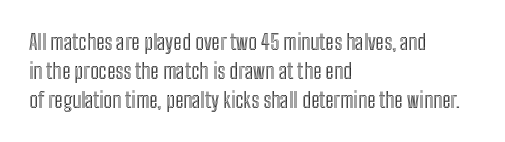
{"italic": "no", "underline": "no", "align": "left", "line_spacing": "normal", "line_spacing_ratio": 1.37, "letter_spacing": "normal", "letter_spacing_em": 0.0, "glyph_px": 21}
